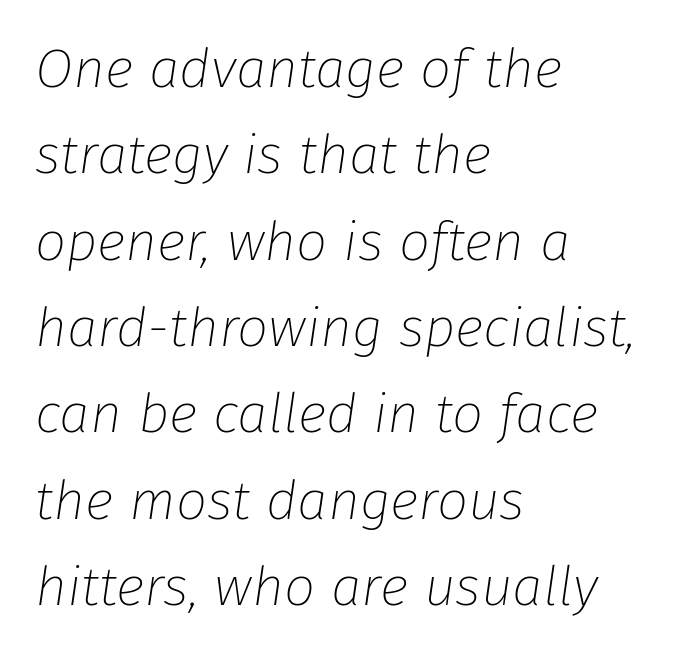
Q: Is the text bold? A: No.
Q: Is the text italic (slanted)? A: Yes, it leans right by about 8 degrees.
Q: Is the text underlined? A: No.
Q: How is the paragraph aligned? A: Left-aligned.
Q: Is the spacing between letters normal or unusually wide? A: Normal.
Q: Is the spacing between lines tight, normal or loose? A: Normal.
Q: Width (condensed, normal, or wide)? A: Normal.
Q: Stroke contrast? A: Low.
Q: x-height? A: Medium.
Q: Monospaced? A: No.
